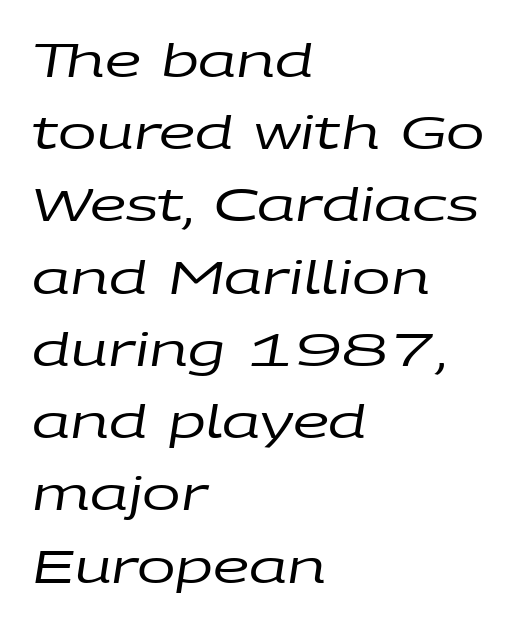
No letter is thick-stroked: the sample isn't bold. The lines are quadded left. The line texture is even and compact thanks to regular tracking. A typesetter would call this proportional, since set widths differ per character. The baseline area is clear.
